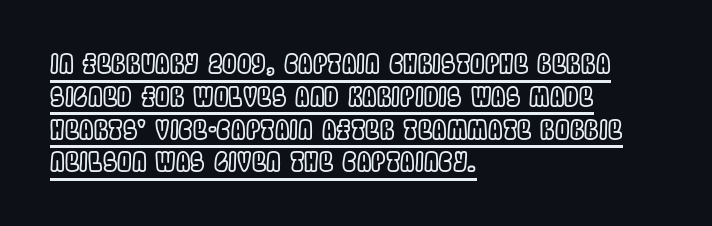
The image shows 26 px text type, upright; set left-aligned, normal line spacing (1.26x), normal letter spacing, underlined.
